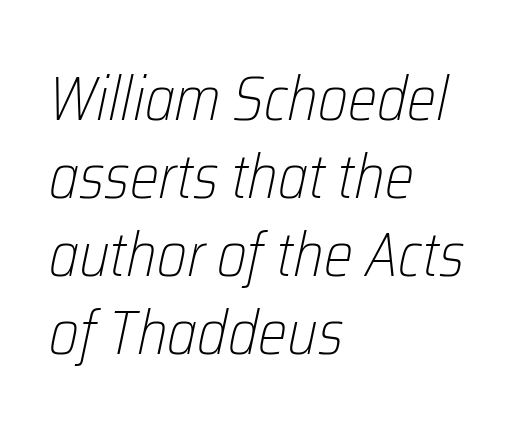
{"italic": "yes", "lean": "right", "slant_degrees": 12, "bold": "no", "weight": "light", "width": "condensed", "stroke_contrast": "low", "x_height": "medium", "monospaced": "no", "underline": "no", "align": "left", "line_spacing": "normal", "line_spacing_ratio": 1.26, "letter_spacing": "normal", "letter_spacing_em": 0.0, "glyph_px": 62}
